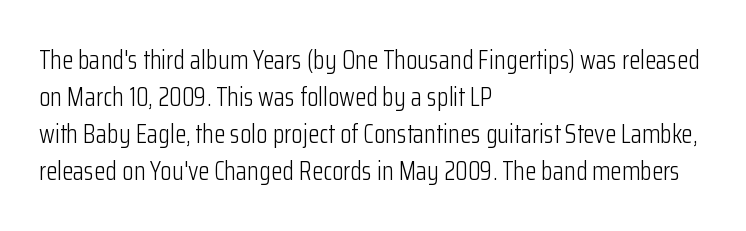
Rule under the text: the space is simply empty. The tracking reads as untouched default to a designer's eye. Compared with a typical body face, this is equally light or lighter still. A student would call this left alignment; a typographer would say flush left, rag right. The rows are spaced the way most documents space them.
